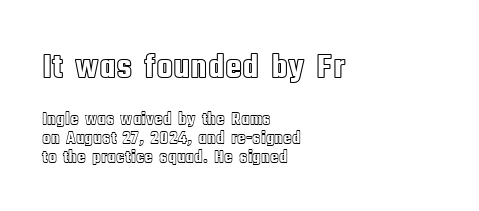
The image shows 35 px condensed type, upright; set left-aligned, tight line spacing (1.04x), normal letter spacing, not underlined; the first (top) block is 1.94x larger; a large x-height.
